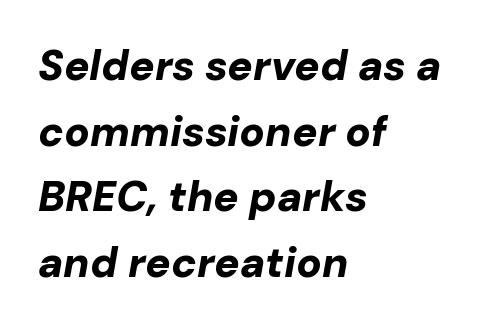
Standard letterfit; no display-style spreading of the glyphs. Notice how thick the strokes are: this is what a full bold looks like. The gap between lines stays unmarked. Compared with ordinary roman type, these characters are visibly tilted.
